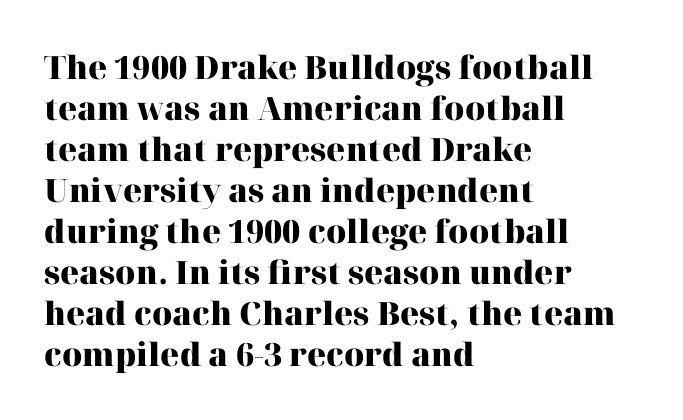
Q: Is the text bold? A: Yes.
Q: Is the text italic (slanted)? A: No, it is upright.
Q: Is the typeface a serif or a sans-serif typeface? A: Serif.
Q: Is the text underlined? A: No.
Q: How is the paragraph aligned? A: Left-aligned.
Q: Is the spacing between letters normal or unusually wide? A: Normal.
Q: Is the spacing between lines tight, normal or loose? A: Normal.
Q: Width (condensed, normal, or wide)? A: Normal.
Q: Stroke contrast? A: High.
Q: x-height? A: Medium.
Q: Monospaced? A: No.
